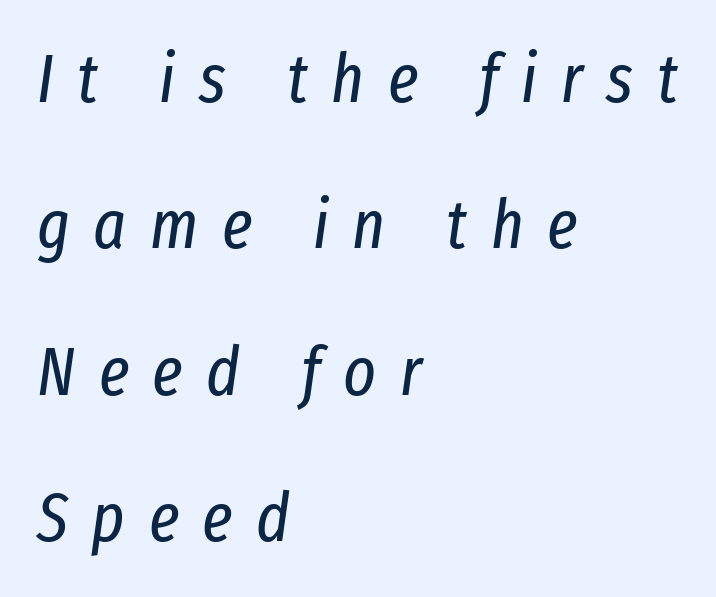
{"italic": "yes", "lean": "right", "slant_degrees": 8, "bold": "no", "weight": "regular", "width": "condensed", "stroke_contrast": "low", "x_height": "medium", "monospaced": "no", "underline": "no", "align": "left", "line_spacing": "loose", "line_spacing_ratio": 2.12, "letter_spacing": "wide", "letter_spacing_em": 0.34, "glyph_px": 69}
